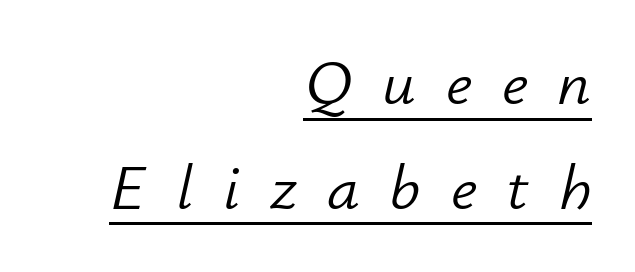
The image shows 65 px light type, italic (leaning right); set right-aligned, normal line spacing (1.61x), unusually wide letter spacing (+0.46 em), underlined; low stroke contrast and a small x-height.
